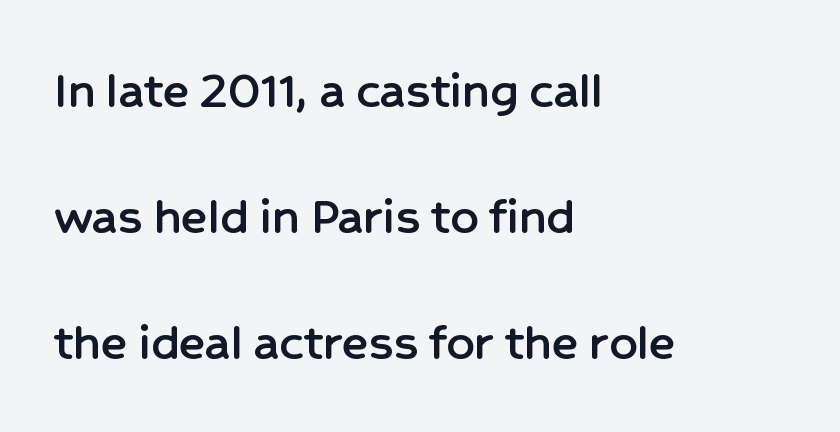
{"serif": "no", "italic": "no", "width": "normal", "stroke_contrast": "low", "x_height": "medium", "monospaced": "no", "underline": "no", "align": "left", "line_spacing": "loose", "line_spacing_ratio": 2.29, "letter_spacing": "normal", "letter_spacing_em": 0.0, "glyph_px": 55}
